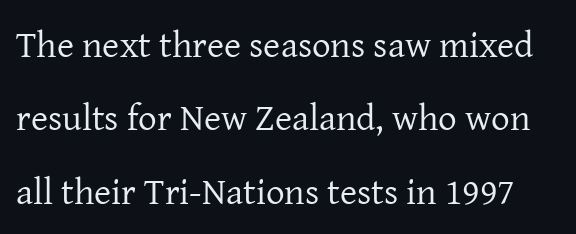
{"serif": "yes", "italic": "no", "bold": "no", "weight": "regular", "width": "normal", "stroke_contrast": "low", "x_height": "medium", "monospaced": "no", "underline": "no", "line_spacing": "loose", "line_spacing_ratio": 1.98, "letter_spacing": "normal", "letter_spacing_em": 0.0, "glyph_px": 37}
